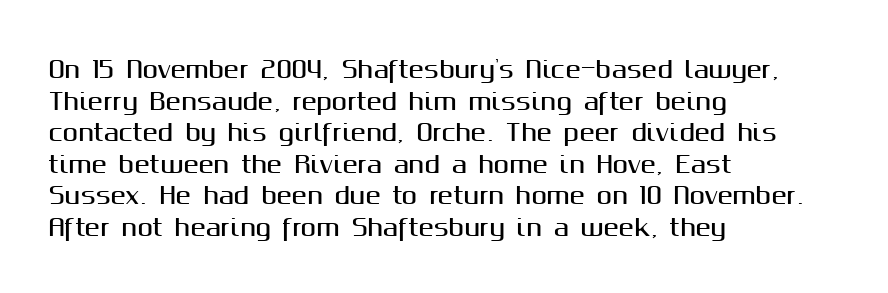
The image shows 23 px text type, upright; set left-aligned, normal line spacing (1.37x), normal letter spacing, not underlined.
